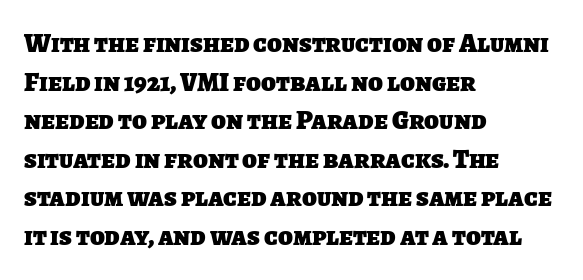
The image shows 27 px bold type; set left-aligned, normal line spacing (1.43x), normal letter spacing, not underlined.
